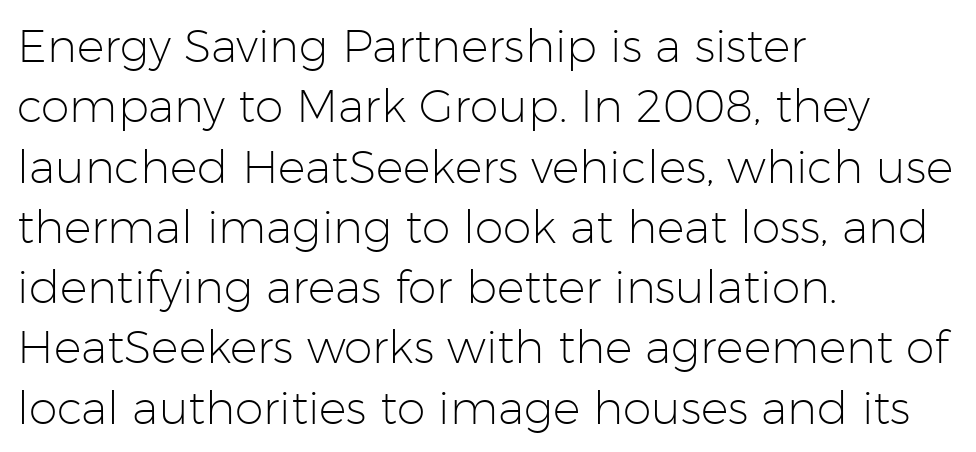
{"serif": "no", "italic": "no", "bold": "no", "weight": "light", "width": "normal", "stroke_contrast": "low", "x_height": "medium", "monospaced": "no", "underline": "no", "align": "left", "line_spacing": "normal", "line_spacing_ratio": 1.31, "letter_spacing": "normal", "letter_spacing_em": 0.0, "glyph_px": 46}
